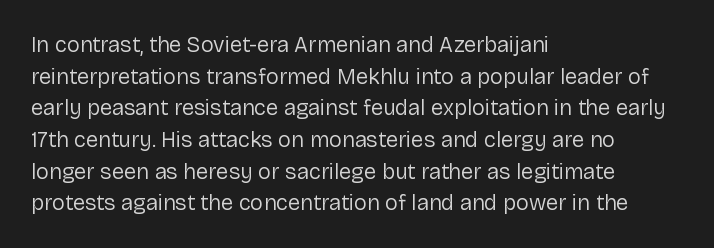
Q: Is the text bold? A: No.
Q: Is the text italic (slanted)? A: No, it is upright.
Q: Is the text underlined? A: No.
Q: How is the paragraph aligned? A: Left-aligned.
Q: Is the spacing between letters normal or unusually wide? A: Normal.
Q: Is the spacing between lines tight, normal or loose? A: Normal.
